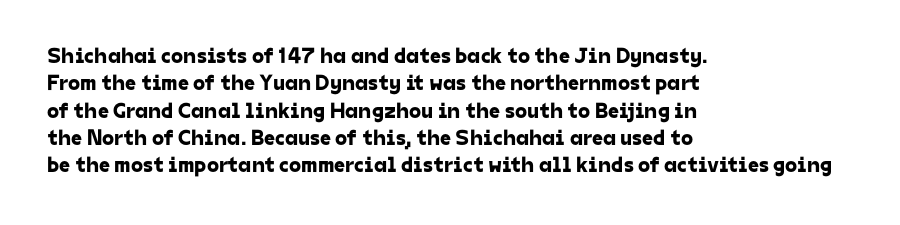
{"underline": "no", "align": "left", "line_spacing_ratio": 1.24, "letter_spacing": "normal", "letter_spacing_em": 0.0, "glyph_px": 22}
